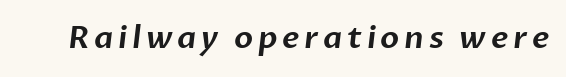
The font family rendered here belongs to the sans-serif group. The zone under the glyphs is completely vacant. Proportional: the letters do not fall into vertical columns.
